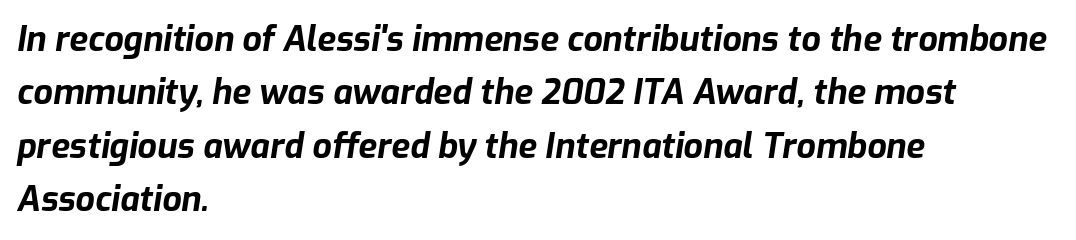
The axis of the letterforms is tilted away from vertical. Heavy, bold letterforms. Compared with a centered layout, this one pins lines to the left instead. A typesetter would call this leading conventional body-copy spacing. Anything drawn beneath the words? Only blank space.
